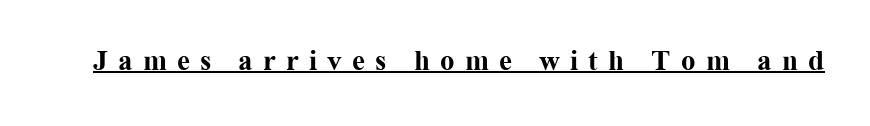
A typesetter would call this proportional, since set widths differ per character. I'd call this a serif setting — the letters wear small feet. The face used here has the dense, thick strokes of a bold. The typography opts for an upright posture over an oblique one. Every word sits above its own underline. You could only call the tracking loose — the letters float apart.
